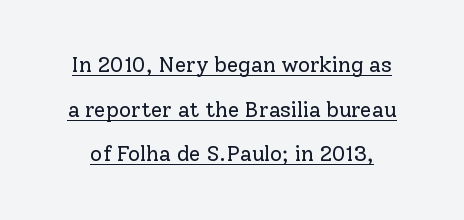
Q: Is the text bold? A: No.
Q: Is the text italic (slanted)? A: No, it is upright.
Q: Is the text underlined? A: Yes.
Q: Is the spacing between letters normal or unusually wide? A: Normal.
Q: Is the spacing between lines tight, normal or loose? A: Loose.
